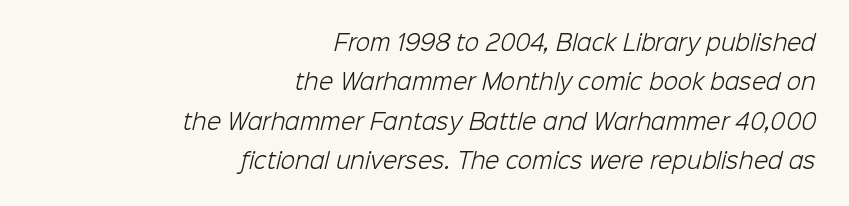
The image shows 21 px text type; set right-aligned, line spacing 1.87x, normal letter spacing, not underlined.
